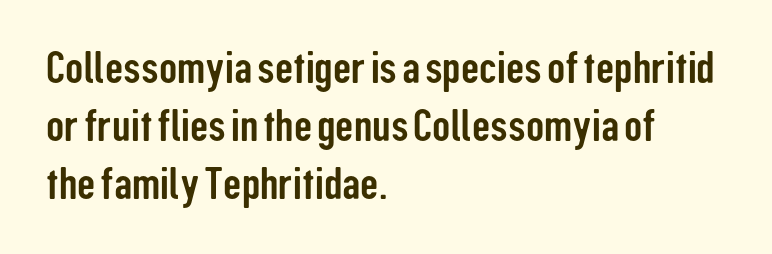
Is this a fixed-width face? No — the glyphs have proportional, varying widths. Alignment: flush left. Lines of text with bare space underneath. The passage shown has conventional tracking throughout. Compared with typical paragraphs, the rows here are spaced about the same. This sample uses a sans-serif face.
